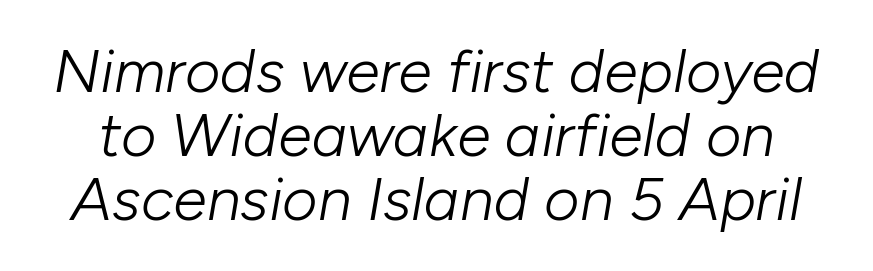
Q: Is the text bold? A: No.
Q: Is the text italic (slanted)? A: Yes, it leans right by about 10 degrees.
Q: Is the text underlined? A: No.
Q: Is the spacing between letters normal or unusually wide? A: Normal.
Q: Is the spacing between lines tight, normal or loose? A: Tight.
Q: Width (condensed, normal, or wide)? A: Normal.
Q: Stroke contrast? A: Low.
Q: x-height? A: Medium.
Q: Monospaced? A: No.
